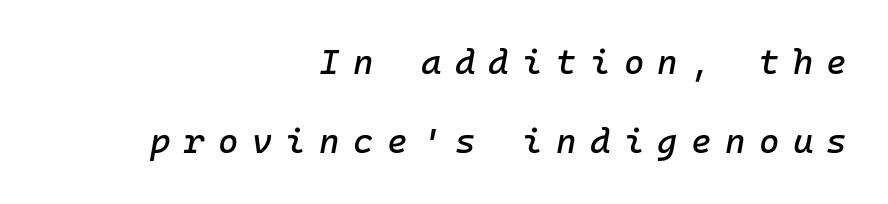
{"italic": "yes", "lean": "right", "slant_degrees": 10, "width": "normal", "stroke_contrast": "low", "x_height": "medium", "monospaced": "yes", "underline": "no", "align": "right", "line_spacing": "loose", "line_spacing_ratio": 2.26, "letter_spacing": "wide", "letter_spacing_em": 0.38, "glyph_px": 35}
